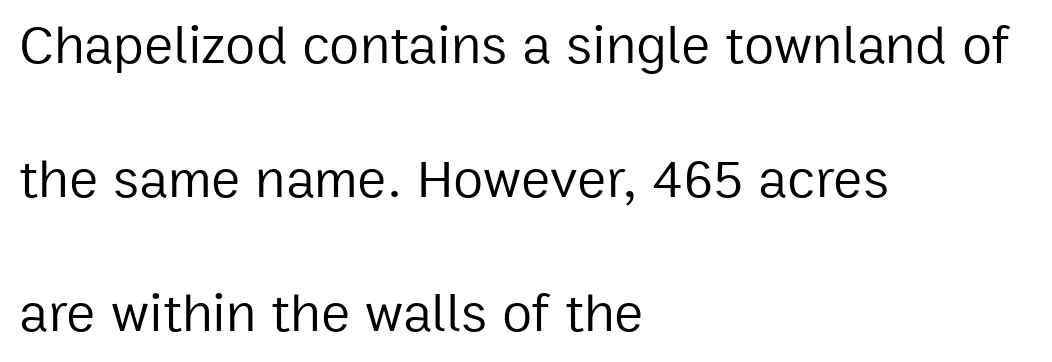
{"serif": "no", "italic": "no", "bold": "no", "weight": "regular", "width": "normal", "stroke_contrast": "low", "x_height": "medium", "monospaced": "no", "underline": "no", "align": "left", "line_spacing": "loose", "line_spacing_ratio": 2.44, "letter_spacing": "normal", "letter_spacing_em": 0.0, "glyph_px": 55}
